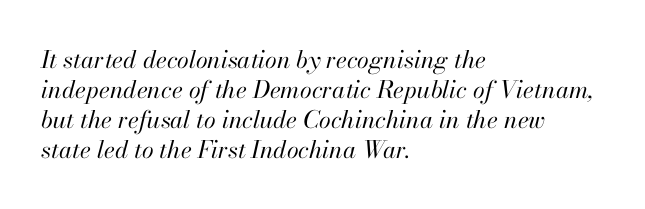
Q: Is the text bold? A: No.
Q: Is the text italic (slanted)? A: Yes, it leans right by about 13 degrees.
Q: Is the text underlined? A: No.
Q: How is the paragraph aligned? A: Left-aligned.
Q: Is the spacing between letters normal or unusually wide? A: Normal.
Q: Is the spacing between lines tight, normal or loose? A: Normal.
